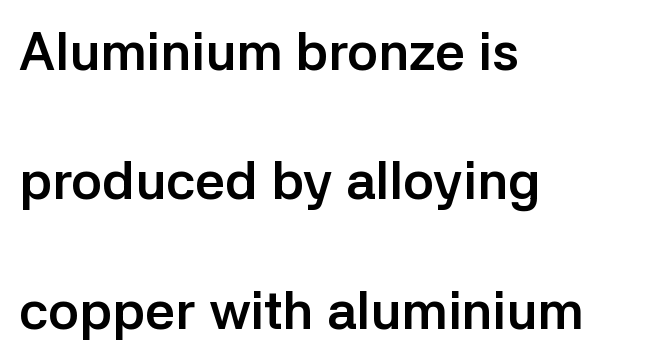
Notice the wide empty band between every row — that's loose leading. The axis of the letterforms is exactly vertical. The face used here is proportionally spaced, like ordinary book or web type. The text block is weighted toward the left margin, trailing off unevenly rightward.
